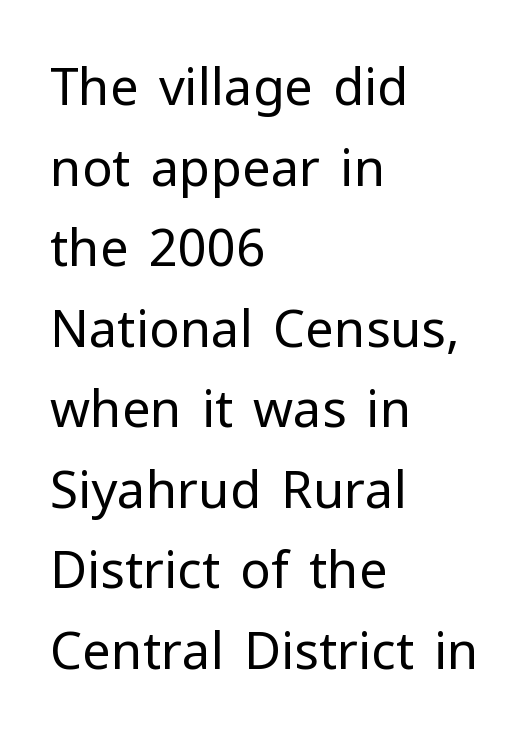
Q: Is the text bold? A: No.
Q: Is the text italic (slanted)? A: No, it is upright.
Q: Is the typeface a serif or a sans-serif typeface? A: Sans-serif.
Q: Is the text underlined? A: No.
Q: How is the paragraph aligned? A: Left-aligned.
Q: Is the spacing between letters normal or unusually wide? A: Normal.
Q: Is the spacing between lines tight, normal or loose? A: Normal.
Q: Width (condensed, normal, or wide)? A: Normal.
Q: Stroke contrast? A: Low.
Q: x-height? A: Medium.
Q: Monospaced? A: No.
